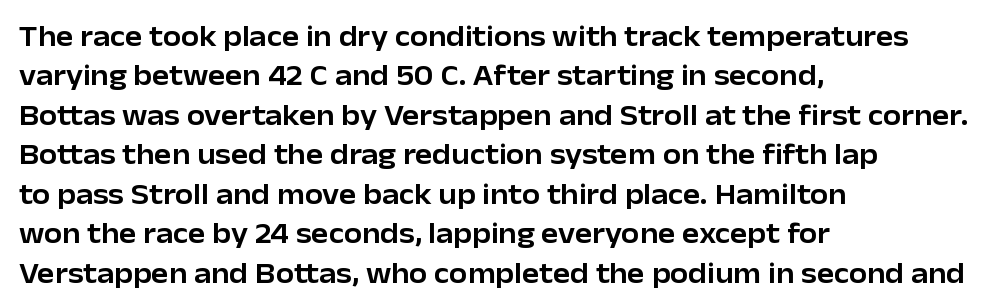
{"serif": "no", "italic": "no", "width": "normal", "stroke_contrast": "low", "x_height": "medium", "monospaced": "no", "underline": "no", "align": "left", "line_spacing": "normal", "line_spacing_ratio": 1.36, "letter_spacing": "normal", "letter_spacing_em": 0.0, "glyph_px": 29}
